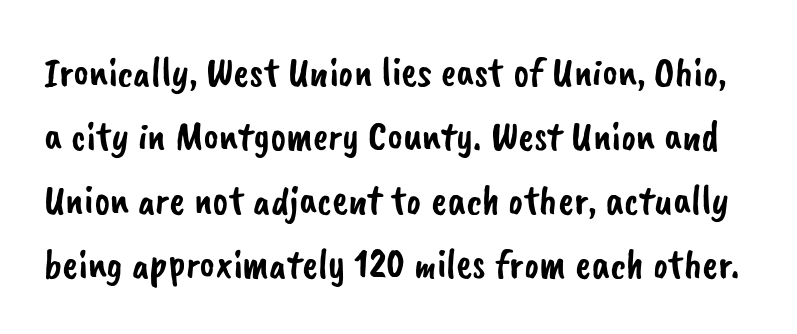
{"serif": "no", "width": "normal", "stroke_contrast": "low", "x_height": "small", "monospaced": "no", "underline": "no", "line_spacing": "normal", "line_spacing_ratio": 1.52, "letter_spacing": "normal", "letter_spacing_em": 0.0, "glyph_px": 42}
